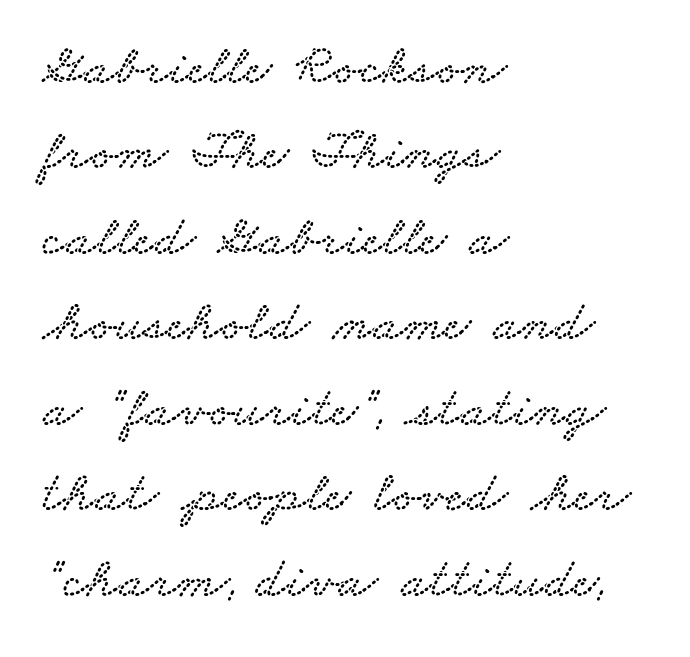
The glyphs are unaccompanied by any horizontal stroke below them. The characters display serif detailing at their extremities. You could not count columns in this text — the font is proportionally spaced. Regarding leading, the lines here are spaced in the standard way. Honestly, the letter spacing is just normal — you wouldn't notice it. Horizontally, the lines are justified to the leading edge only.
